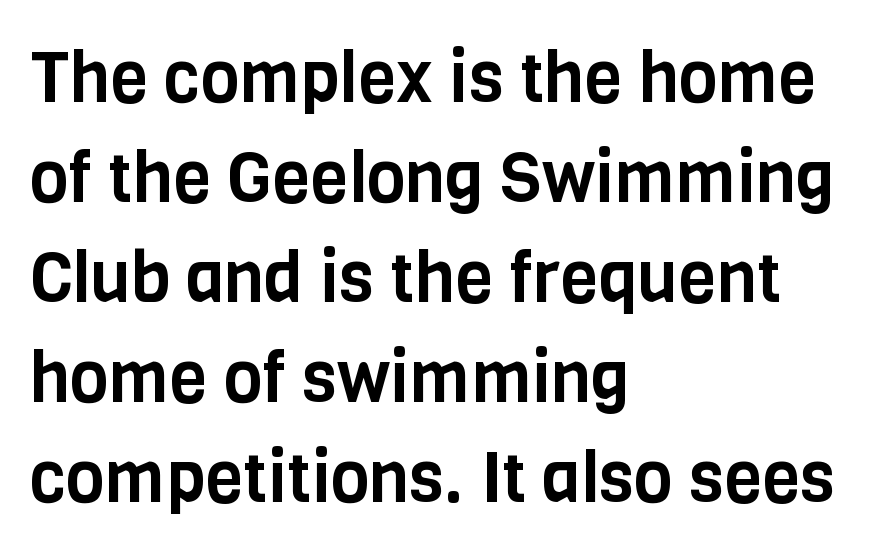
{"serif": "no", "italic": "no", "width": "condensed", "stroke_contrast": "low", "x_height": "large", "monospaced": "no", "underline": "no", "align": "left", "line_spacing": "normal", "line_spacing_ratio": 1.43, "letter_spacing": "normal", "letter_spacing_em": 0.0, "glyph_px": 70}
